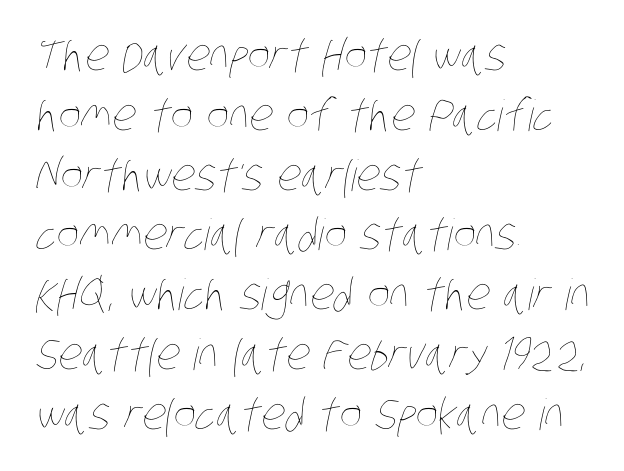
These lines are rendered in a variable-pitch font. Look at the tracking — it's just the regular setting, nothing added. Casual observation: everything's shoved over to the left. No word sits above an underline.
